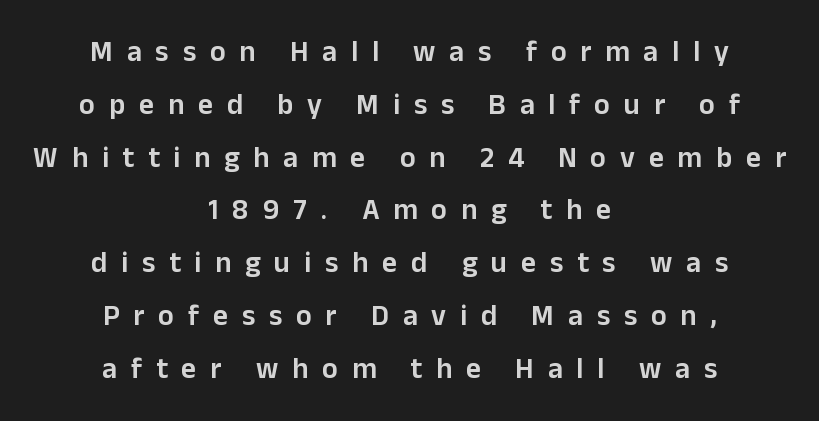
{"serif": "no", "italic": "no", "bold": "semi", "weight": "semibold", "width": "normal", "stroke_contrast": "low", "x_height": "medium", "monospaced": "no", "underline": "no", "align": "center", "line_spacing_ratio": 1.82, "letter_spacing": "wide", "letter_spacing_em": 0.48, "glyph_px": 29}
